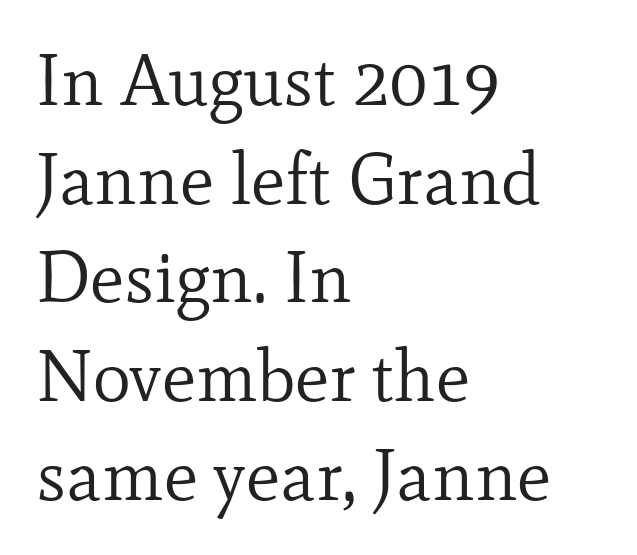
Spacing verdict: proportional, widths tailored to each character. Words appear dense and cohesive because spacing is normal. Left-aligned paragraph, ragged on the right. Nobody drew a line under any word here. Stems here are at most as thick as an everyday book face.
